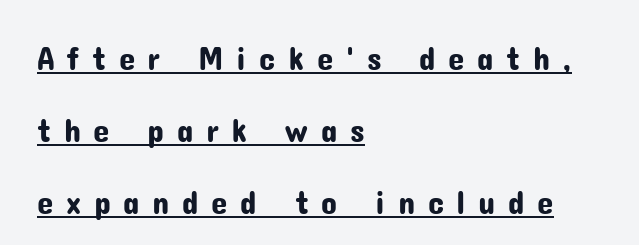
The rendering inserts visible extra space after every character. The passage shown is typed in a proportional face where columns would drift. Italic: no, the glyphs are upright roman. Quick note: interline space is abundant.
